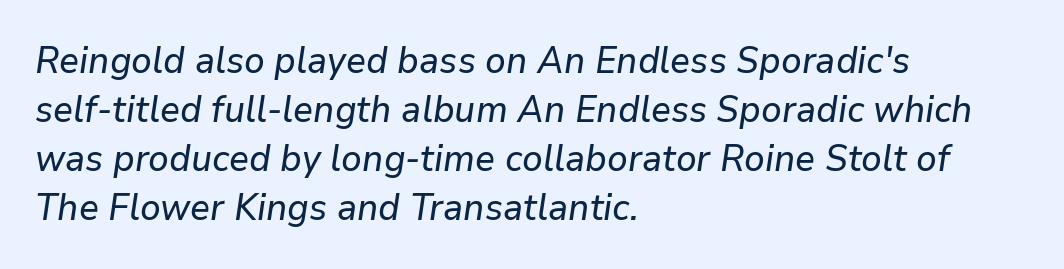
Q: Is the text italic (slanted)? A: Yes, it leans right by about 9 degrees.
Q: Is the text underlined? A: No.
Q: How is the paragraph aligned? A: Left-aligned.
Q: Is the spacing between letters normal or unusually wide? A: Normal.
Q: Is the spacing between lines tight, normal or loose? A: Normal.
Q: Width (condensed, normal, or wide)? A: Normal.
Q: Stroke contrast? A: Low.
Q: x-height? A: Medium.
Q: Monospaced? A: No.
